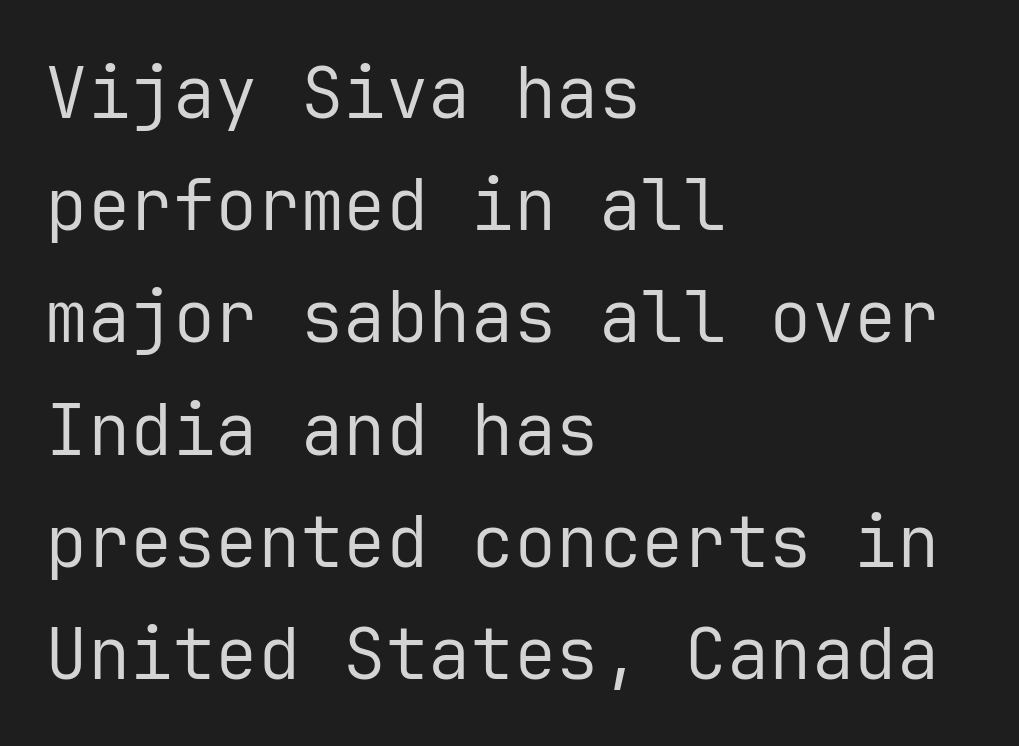
The image shows 71 px regular-weight sans-serif type, upright, monospaced; set left-aligned, normal line spacing (1.58x), normal letter spacing, not underlined; low stroke contrast and a medium x-height.
